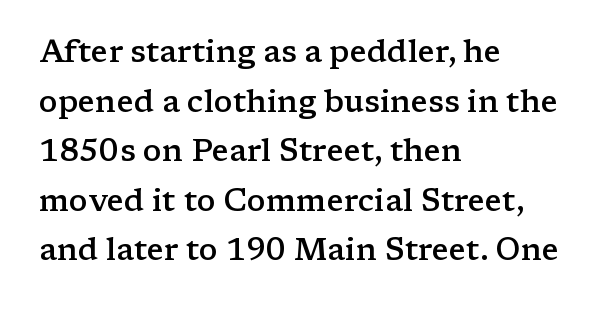
Q: Is the text bold? A: Semi-bold.
Q: Is the text italic (slanted)? A: No, it is upright.
Q: Is the typeface a serif or a sans-serif typeface? A: Serif.
Q: Is the text underlined? A: No.
Q: How is the paragraph aligned? A: Left-aligned.
Q: Is the spacing between letters normal or unusually wide? A: Normal.
Q: Is the spacing between lines tight, normal or loose? A: Normal.
Q: Width (condensed, normal, or wide)? A: Wide.
Q: Stroke contrast? A: Low.
Q: x-height? A: Medium.
Q: Monospaced? A: No.
